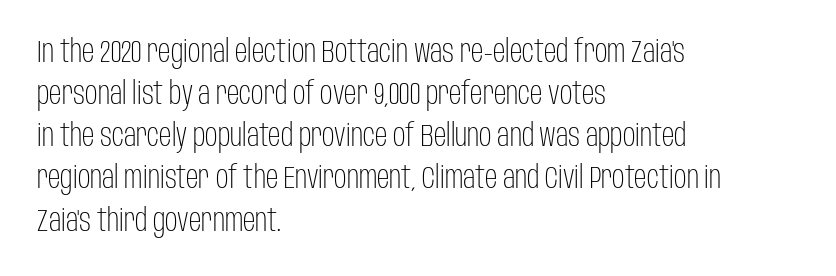
{"serif": "no", "italic": "no", "bold": "no", "weight": "light", "width": "condensed", "stroke_contrast": "low", "x_height": "large", "monospaced": "no", "underline": "no", "align": "left", "line_spacing": "normal", "line_spacing_ratio": 1.36, "letter_spacing": "normal", "letter_spacing_em": 0.0, "glyph_px": 31}
